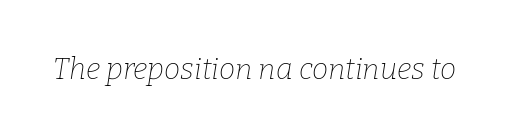
Q: Is the text bold? A: No.
Q: Is the text italic (slanted)? A: Yes, it leans right by about 9 degrees.
Q: Is the typeface a serif or a sans-serif typeface? A: Serif.
Q: Is the text underlined? A: No.
Q: Is the spacing between letters normal or unusually wide? A: Normal.
Q: Width (condensed, normal, or wide)? A: Normal.
Q: Stroke contrast? A: Low.
Q: x-height? A: Medium.
Q: Monospaced? A: No.
